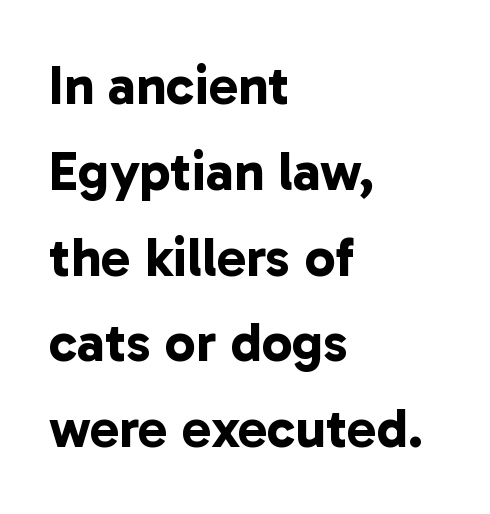
Q: Is the text bold? A: Yes.
Q: Is the typeface a serif or a sans-serif typeface? A: Sans-serif.
Q: Is the text underlined? A: No.
Q: How is the paragraph aligned? A: Left-aligned.
Q: Is the spacing between letters normal or unusually wide? A: Normal.
Q: Is the spacing between lines tight, normal or loose? A: Normal.
Q: Width (condensed, normal, or wide)? A: Normal.
Q: Stroke contrast? A: Low.
Q: x-height? A: Medium.
Q: Monospaced? A: No.
